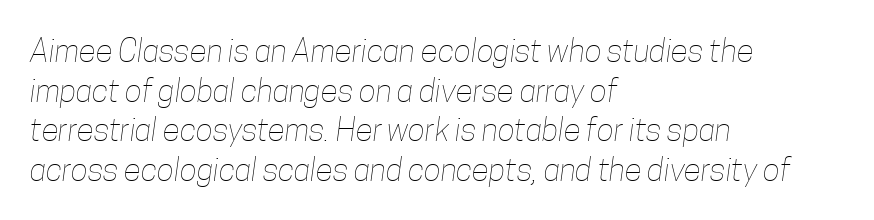
Q: Is the text bold? A: No.
Q: Is the text underlined? A: No.
Q: How is the paragraph aligned? A: Left-aligned.
Q: Is the spacing between letters normal or unusually wide? A: Normal.
Q: Width (condensed, normal, or wide)? A: Condensed.
Q: Stroke contrast? A: Low.
Q: x-height? A: Medium.
Q: Monospaced? A: No.
